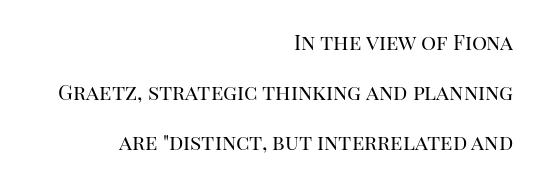
The image shows 21 px text type, upright; set right-aligned, loose line spacing (2.39x), normal letter spacing, not underlined.
